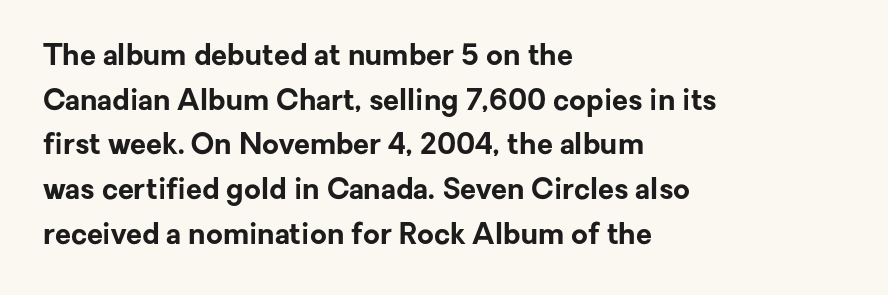
The image shows 29 px bold sans-serif type, upright; set left-aligned, normal line spacing (1.54x), normal letter spacing, not underlined; low stroke contrast and a medium x-height.
